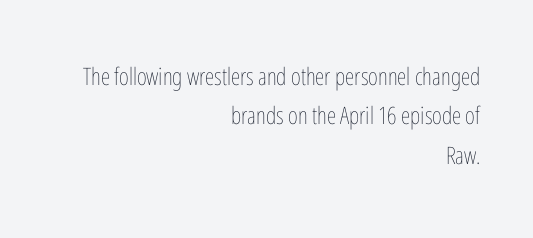
Normally led — the rows are evenly, conventionally spaced. The foot of each line stays bare and open. The lines in this sample share a right terminus and differ only in where they begin. In terms of posture, this sample is upright. Nothing unusual about the tracking: characters are spaced as the font intends.
